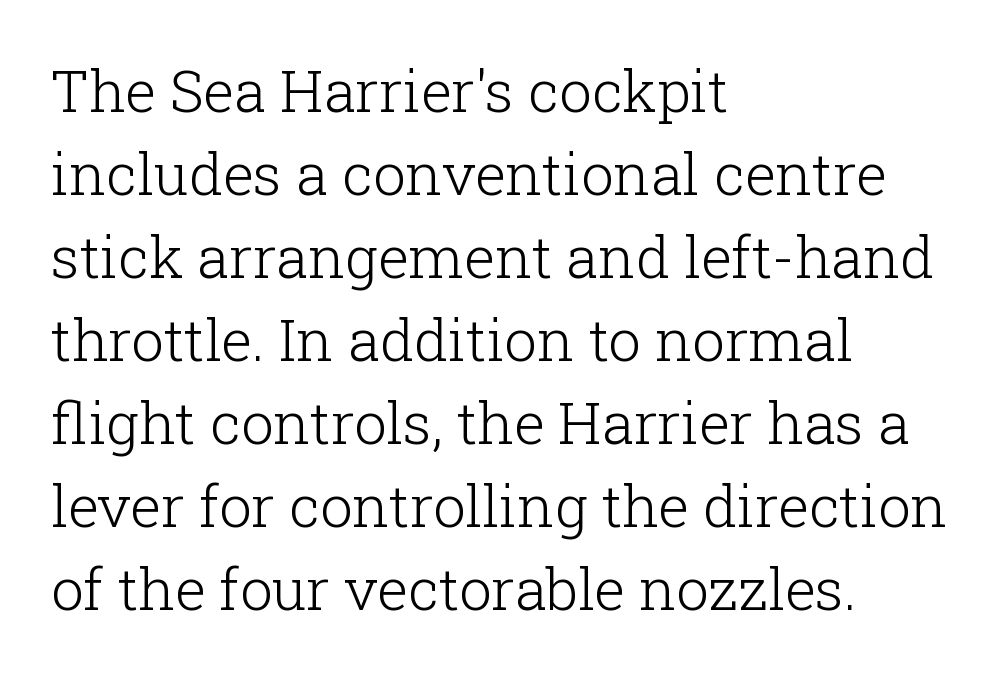
{"serif": "yes", "italic": "no", "bold": "no", "weight": "light", "width": "normal", "stroke_contrast": "low", "x_height": "medium", "monospaced": "no", "underline": "no", "align": "left", "line_spacing": "normal", "line_spacing_ratio": 1.43, "letter_spacing": "normal", "letter_spacing_em": 0.0, "glyph_px": 58}
